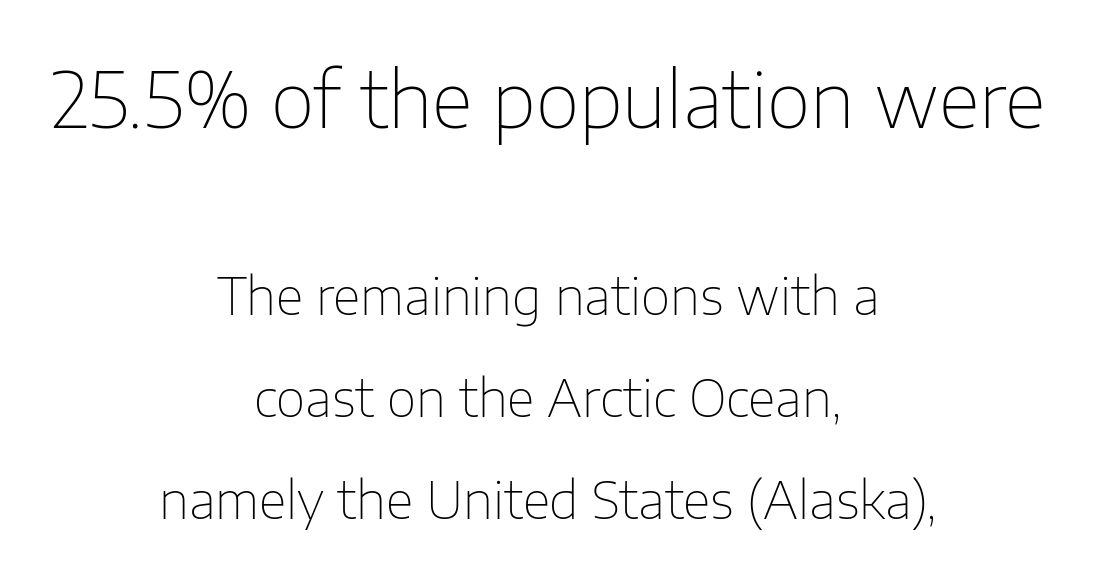
Q: Is the text bold? A: No.
Q: Is the text italic (slanted)? A: No, it is upright.
Q: Is the typeface a serif or a sans-serif typeface? A: Sans-serif.
Q: Is the text underlined? A: No.
Q: How is the paragraph aligned? A: Centered.
Q: Is the spacing between letters normal or unusually wide? A: Normal.
Q: Is the spacing between lines tight, normal or loose? A: Loose.
Q: Which block of text is set in a larger size, the first (top) or the second (bottom)? A: The first (top) one.
Q: Width (condensed, normal, or wide)? A: Normal.
Q: Stroke contrast? A: Low.
Q: x-height? A: Medium.
Q: Monospaced? A: No.
